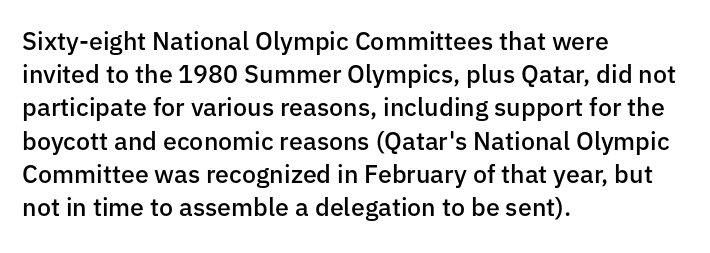
{"italic": "no", "bold": "semi", "underline": "no", "align": "left", "line_spacing": "normal", "line_spacing_ratio": 1.33, "letter_spacing": "normal", "letter_spacing_em": 0.0, "glyph_px": 25}
